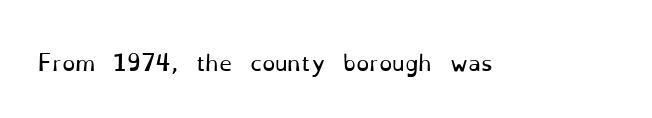
The passage shown is not underscored anywhere. The font's upright variant was chosen for this text. Stems here are at most as thick as an everyday book face. Observe the ordinary spacing: letters are neighbours, not strangers.
